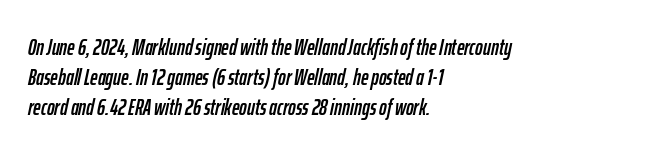
The image shows 23 px text type, italic (leaning right); set left-aligned, normal line spacing (1.31x), normal letter spacing, not underlined.
